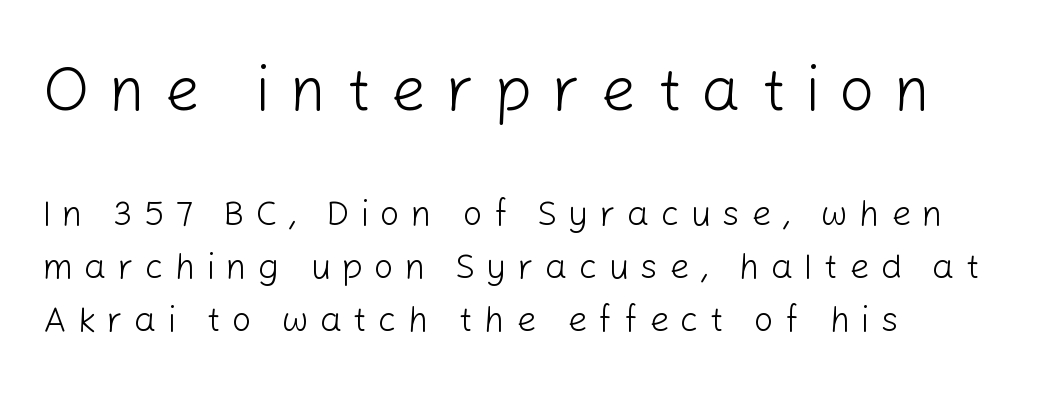
The space beneath each line is pristine and unruled. What's the leading like? Ordinary, nothing unusual. Letter spacing: wide. Letterform terminals end flat and unadorned throughout the passage.
